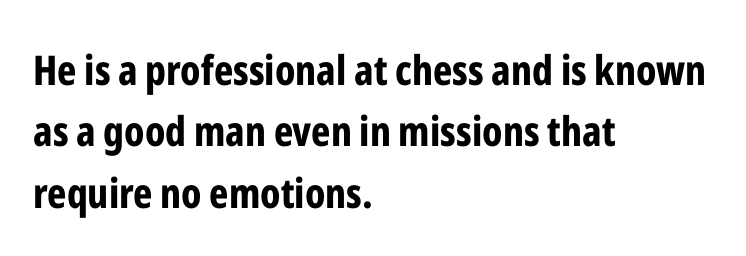
{"serif": "no", "italic": "no", "bold": "yes", "weight": "bold", "width": "condensed", "stroke_contrast": "low", "x_height": "medium", "monospaced": "no", "underline": "no", "align": "left", "line_spacing": "normal", "line_spacing_ratio": 1.5, "letter_spacing": "normal", "letter_spacing_em": 0.0, "glyph_px": 41}
